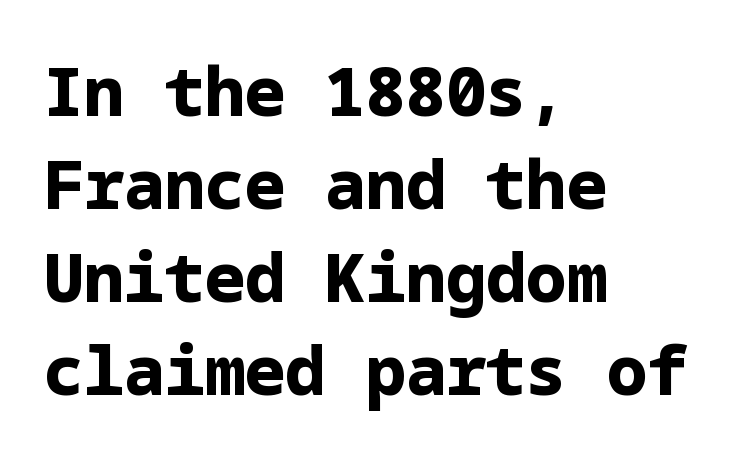
The letters stand straight up with perfectly vertical stems. Each letter's strokes conclude bluntly, with no projecting serifs. Left-aligned paragraph, ragged on the right. The passage shown has conventional tracking throughout. Heavy, bold letterforms.
